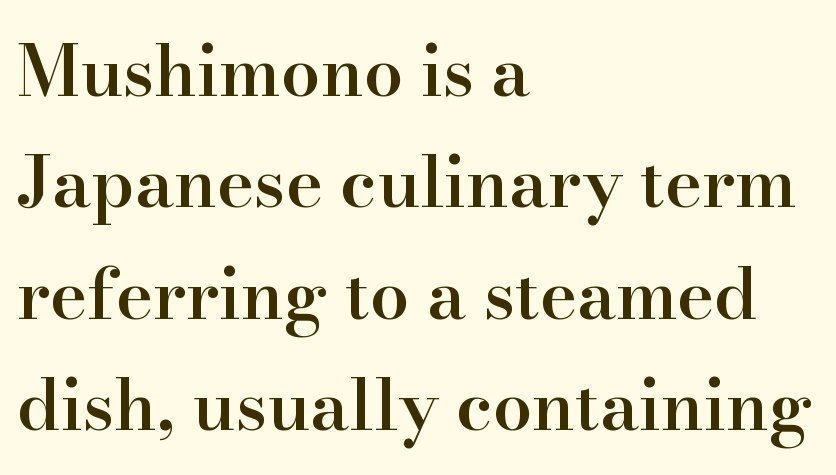
Q: Is the text bold? A: Semi-bold.
Q: Is the text italic (slanted)? A: No, it is upright.
Q: Is the typeface a serif or a sans-serif typeface? A: Serif.
Q: Is the text underlined? A: No.
Q: How is the paragraph aligned? A: Left-aligned.
Q: Is the spacing between letters normal or unusually wide? A: Normal.
Q: Is the spacing between lines tight, normal or loose? A: Normal.
Q: Width (condensed, normal, or wide)? A: Normal.
Q: Stroke contrast? A: High.
Q: x-height? A: Small.
Q: Monospaced? A: No.
